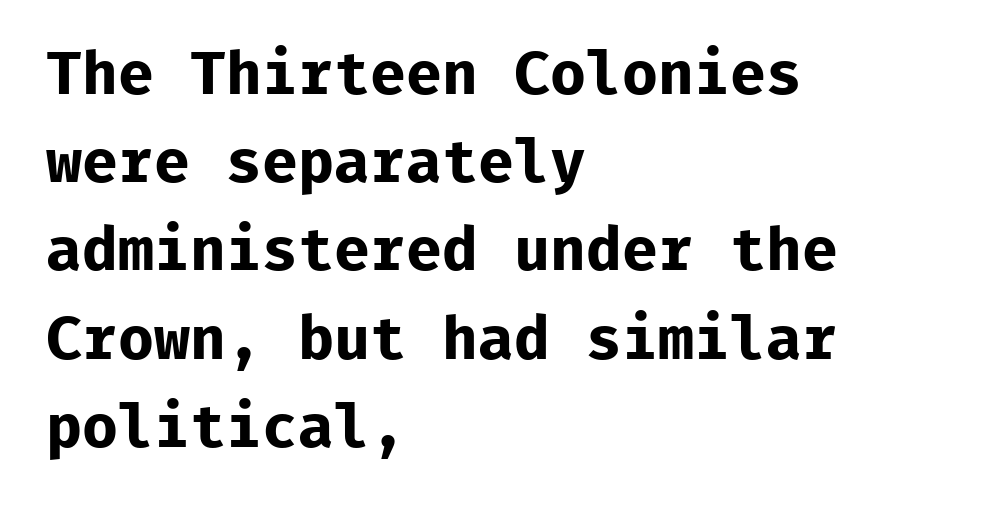
{"serif": "no", "italic": "no", "bold": "yes", "weight": "bold", "width": "normal", "stroke_contrast": "low", "x_height": "medium", "monospaced": "yes", "underline": "no", "align": "left", "line_spacing": "normal", "line_spacing_ratio": 1.47, "letter_spacing": "normal", "letter_spacing_em": 0.0, "glyph_px": 60}
